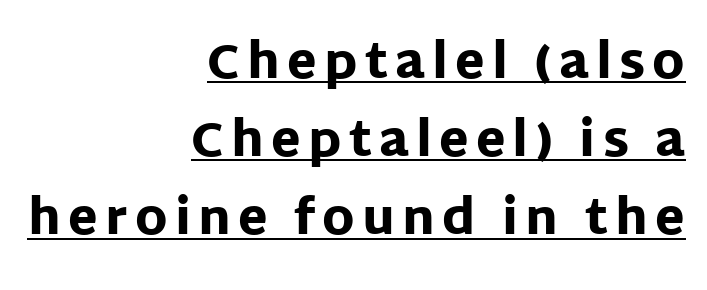
Q: Is the text bold? A: Yes.
Q: Is the text italic (slanted)? A: No, it is upright.
Q: Is the typeface a serif or a sans-serif typeface? A: Sans-serif.
Q: Is the text underlined? A: Yes.
Q: How is the paragraph aligned? A: Right-aligned.
Q: Is the spacing between lines tight, normal or loose? A: Normal.
Q: Width (condensed, normal, or wide)? A: Normal.
Q: Stroke contrast? A: Low.
Q: x-height? A: Large.
Q: Monospaced? A: No.
